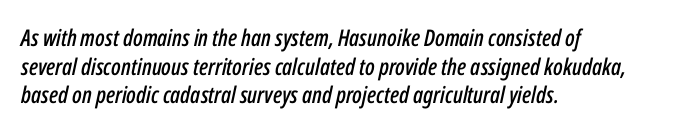
Horizontal alignment here is leftward, the default for most running prose. The strip under each line holds only bare page. A typesetter would mark this as italic. Regarding leading, the lines here are spaced in the standard way.
